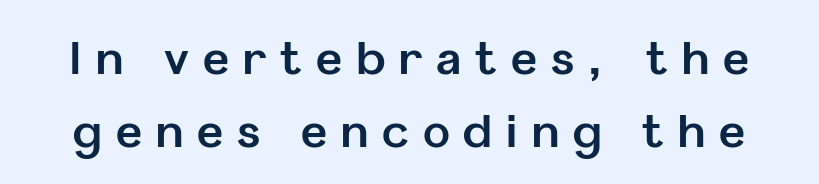
Q: Is the text bold? A: Yes.
Q: Is the text italic (slanted)? A: No, it is upright.
Q: Is the typeface a serif or a sans-serif typeface? A: Sans-serif.
Q: Is the text underlined? A: No.
Q: Is the spacing between letters normal or unusually wide? A: Unusually wide.
Q: Is the spacing between lines tight, normal or loose? A: Normal.
Q: Width (condensed, normal, or wide)? A: Normal.
Q: Stroke contrast? A: Low.
Q: x-height? A: Medium.
Q: Monospaced? A: No.
